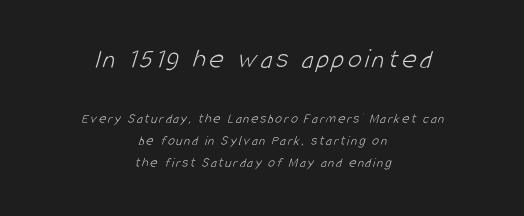
What kind of face is this? One without serifs — a sans. Is the stroke heavy? The answer is a plain regular-or-lighter. Size hierarchy here favors the leading block over the trailing one. The paragraph shown floats in the horizontal middle.
